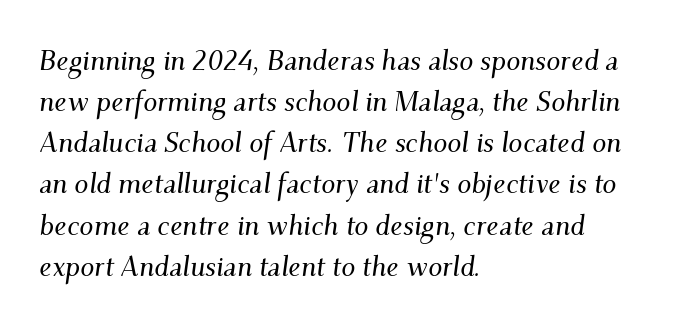
Letters rest on an invisible, unmarked baseline. Short and long lines alike share a common starting point at left. Characters are canted at an angle relative to the baseline's perpendicular. Horizontal bands of white between lines are of average thickness.
